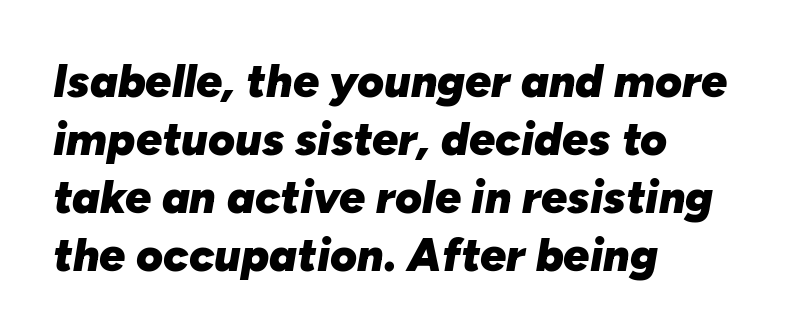
The image shows 46 px heavy type, italic (leaning right); set left-aligned, normal line spacing (1.26x), normal letter spacing, not underlined; low stroke contrast and a medium x-height.
